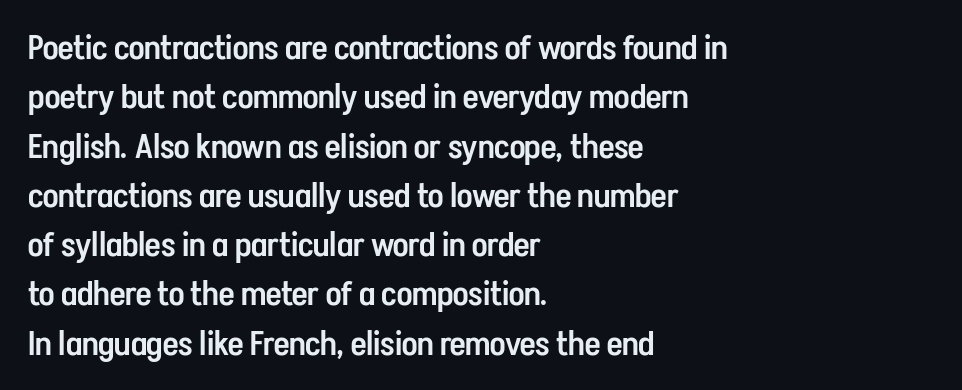
{"serif": "no", "italic": "no", "bold": "semi", "weight": "semibold", "width": "condensed", "stroke_contrast": "low", "x_height": "medium", "monospaced": "no", "underline": "no", "align": "left", "line_spacing": "normal", "line_spacing_ratio": 1.45, "letter_spacing": "normal", "letter_spacing_em": 0.0, "glyph_px": 34}
